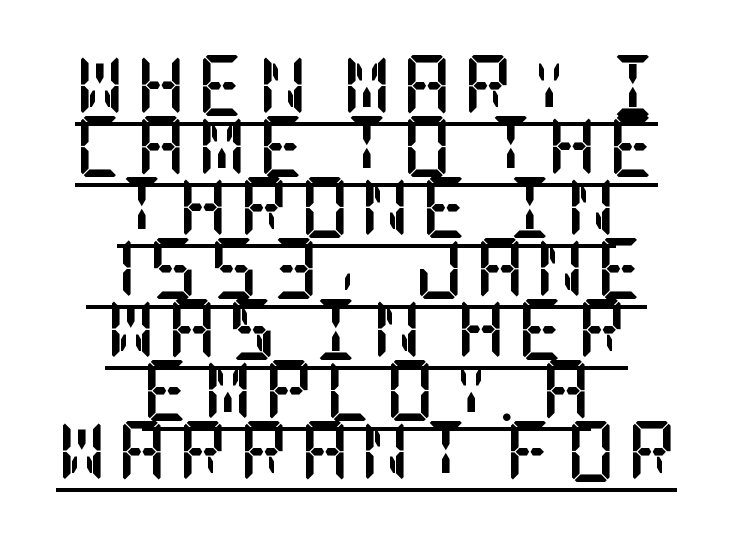
Looks like someone drew a line under every word here. Nope, not italic — everything's standing straight. Check where the strokes stop: tiny serifs finish them off. One glance says dense: line gaps are narrower than usual. Look at the stroke-to-counter ratio: heavy, a bold. Compared with a flush-left layout, this one balances lines on the center instead.
